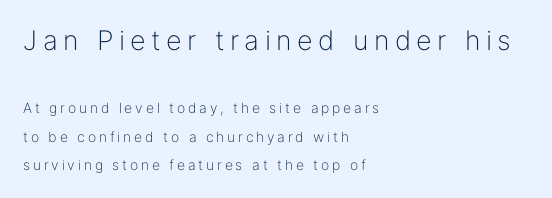
These lines were composed using upright roman letters. Bigger letters appear in the top chunk; the bottom chunk is reduced. How are the letters spaced? Widely, with obvious added tracking. Compared with a centered layout, this one pins lines to the left instead.
